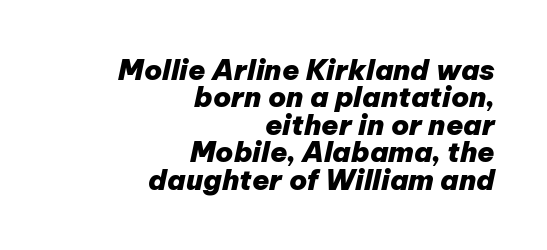
Look at the stroke-to-counter ratio: heavy, a bold. The compositor pushed each line to the right boundary. Spacing verdict: proportional, widths tailored to each character. This is oblique type, the kind used for emphasis or titles. Letter spacing: default. Cramped leading.
